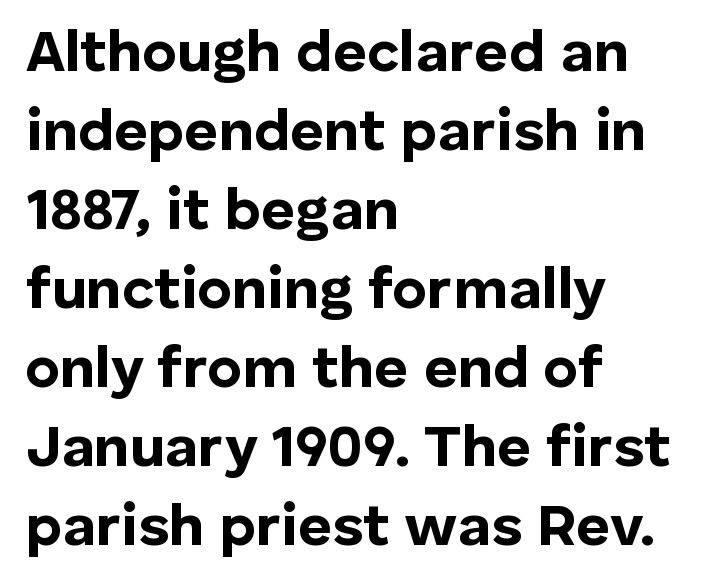
Emphasis by weight is at full strength: bold. How would I describe the line gaps? Plain and ordinary. You could call the tracking neutral — neither tight nor loose. Classification — sans serif. Check the space under the baseline: it is left empty. Character widths vary here, with narrow letters taking less room than wide ones.
